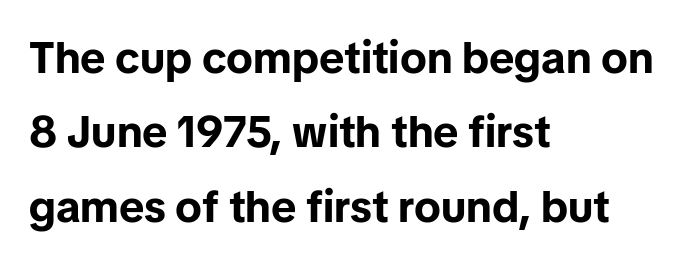
The image shows 44 px bold sans-serif type, upright; set left-aligned, normal line spacing (1.69x), normal letter spacing, not underlined; low stroke contrast and a medium x-height.
